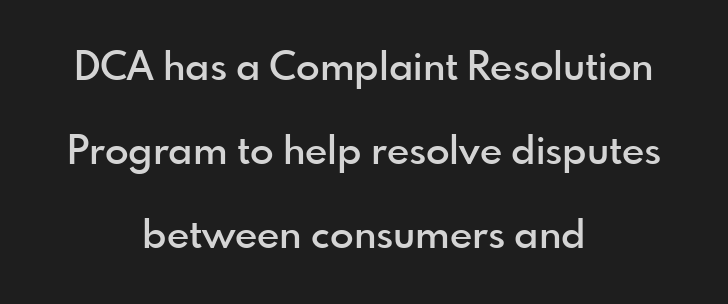
Classification — sans serif. A clean baseline with only descenders dipping below it. Typographic density is moderately raised because the face is semibold. One glance says open: line gaps are wider than usual. Is this a fixed-width face? No — the glyphs have proportional, varying widths.
